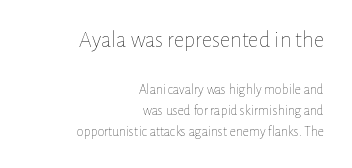
The image shows 23 px text type, upright; set right-aligned, normal line spacing (1.53x), normal letter spacing, not underlined; the first (top) block is 1.64x larger.
